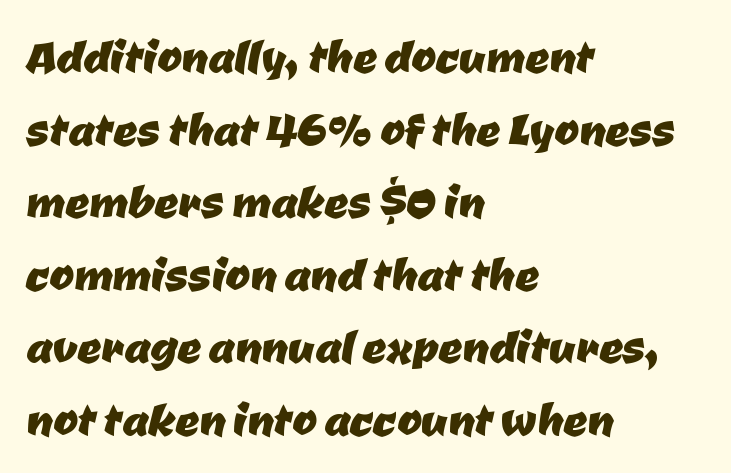
Standard letterfit; no display-style spreading of the glyphs. Leftover space on each line is placed entirely after the last word. The rendering shows plain stroke endings on the letterforms — a sans-serif design. The letters advance in unequal steps, a hallmark of proportional type. Words float on clear page, feet unadorned.
